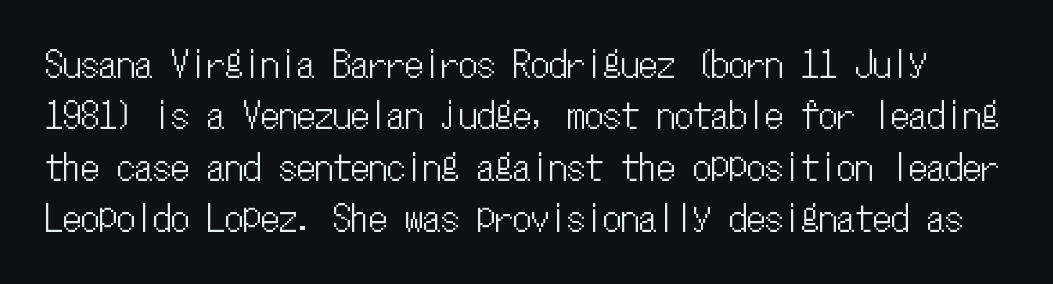
These lines were composed using upright roman letters. Leading matches the norm, producing a regular column. Spacing verdict: monospaced, one width for all characters. Decoration check: the copy has no underline.
